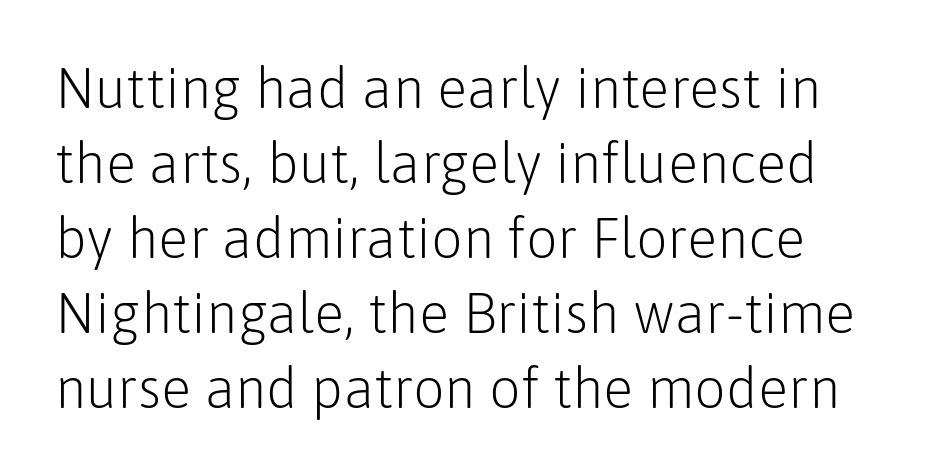
Does the leading feel generous? No, just average. Vertical stems look standard width or narrower in stroke. Quick note: not italic, upright. The typeface chosen for these lines omits serifs.
